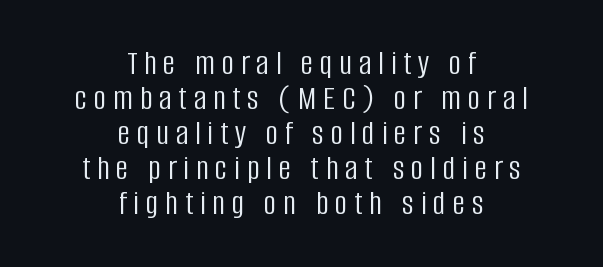
{"serif": "no", "italic": "no", "bold": "no", "weight": "light", "width": "condensed", "stroke_contrast": "low", "x_height": "large", "monospaced": "no", "underline": "no", "align": "center", "line_spacing": "tight", "line_spacing_ratio": 1.0, "glyph_px": 35}
